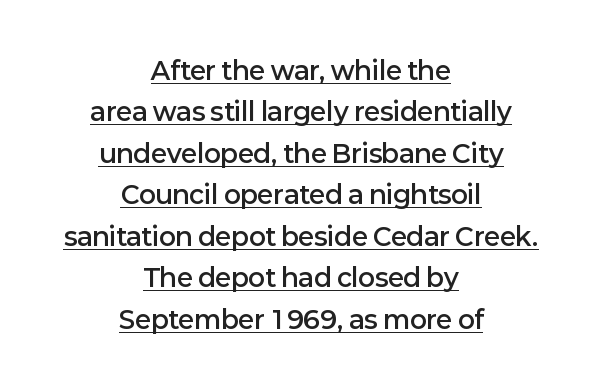
The image shows 25 px text type, upright; set centered, normal line spacing (1.66x), normal letter spacing, underlined.
